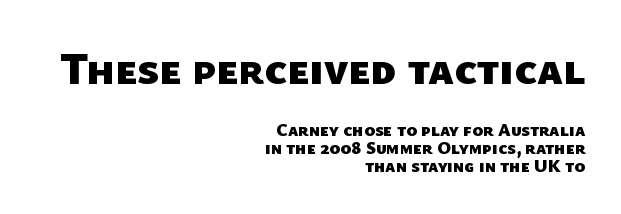
Q: Is the text bold? A: Yes.
Q: Is the typeface a serif or a sans-serif typeface? A: Sans-serif.
Q: Is the text underlined? A: No.
Q: How is the paragraph aligned? A: Right-aligned.
Q: Is the spacing between letters normal or unusually wide? A: Normal.
Q: Is the spacing between lines tight, normal or loose? A: Tight.
Q: Which block of text is set in a larger size, the first (top) or the second (bottom)? A: The first (top) one.
Q: Width (condensed, normal, or wide)? A: Normal.
Q: Stroke contrast? A: Low.
Q: x-height? A: Medium.
Q: Monospaced? A: No.
